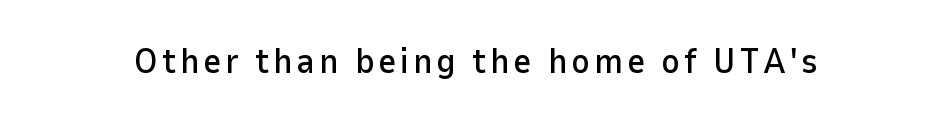
{"serif": "no", "italic": "no", "width": "normal", "stroke_contrast": "low", "x_height": "medium", "monospaced": "no", "underline": "no", "glyph_px": 35}
